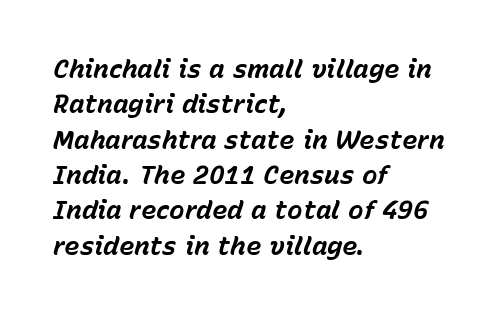
The ragged edge is on the right, which tells us the setting is flush left. Nobody touched the tracking dial on this one. I'd describe the lettering as bold — thick and assertive. Lines of text with bare space underneath. This sample keeps an unexceptional amount of space between lines.
